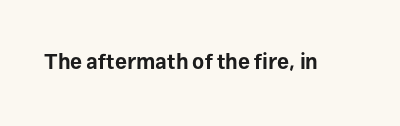
{"italic": "no", "bold": "yes", "underline": "no", "letter_spacing": "normal", "letter_spacing_em": 0.0, "glyph_px": 21}
